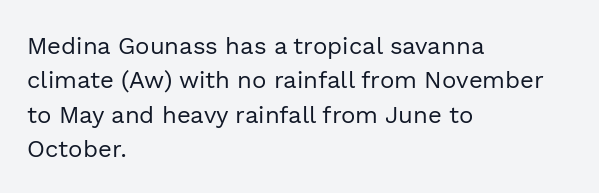
{"italic": "no", "bold": "no", "underline": "no", "align": "left", "line_spacing": "normal", "line_spacing_ratio": 1.43, "letter_spacing": "normal", "letter_spacing_em": 0.0, "glyph_px": 24}
